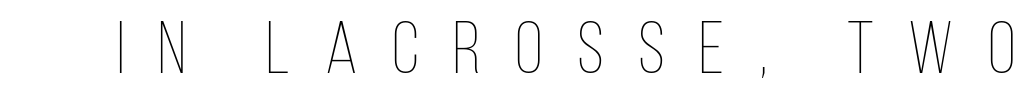
The image shows 73 px thin, condensed type, upright; set unusually wide letter spacing (+0.47 em), not underlined; low stroke contrast and a large x-height.
